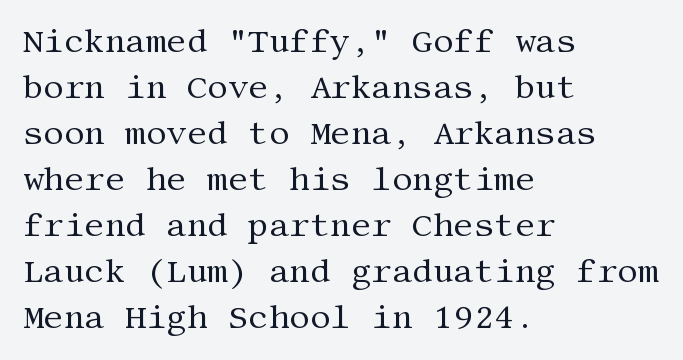
Q: Is the text bold? A: No.
Q: Is the text italic (slanted)? A: No, it is upright.
Q: Is the typeface a serif or a sans-serif typeface? A: Serif.
Q: Is the text underlined? A: No.
Q: How is the paragraph aligned? A: Left-aligned.
Q: Is the spacing between letters normal or unusually wide? A: Normal.
Q: Is the spacing between lines tight, normal or loose? A: Normal.
Q: Width (condensed, normal, or wide)? A: Normal.
Q: Stroke contrast? A: Medium.
Q: x-height? A: Large.
